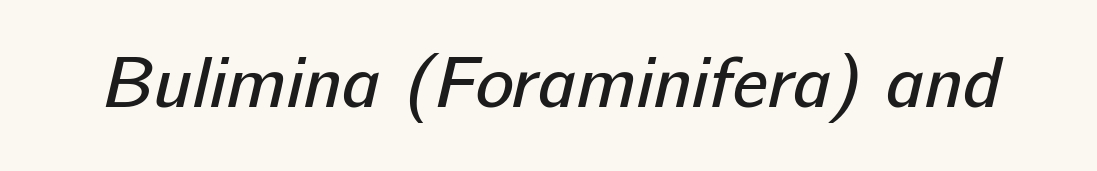
Here the designer chose a conventional face with non-uniform glyph widths. To sum up the face: it is a sans, with no serifs. What stands out about the letter spacing? Nothing — it is the standard amount. Letters rest on an invisible, unmarked baseline.
